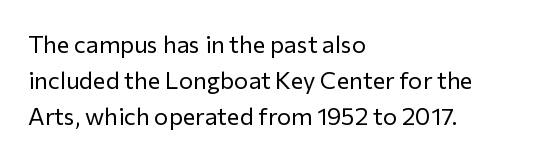
Q: Is the text bold? A: No.
Q: Is the text italic (slanted)? A: No, it is upright.
Q: Is the text underlined? A: No.
Q: How is the paragraph aligned? A: Left-aligned.
Q: Is the spacing between letters normal or unusually wide? A: Normal.
Q: Is the spacing between lines tight, normal or loose? A: Normal.
